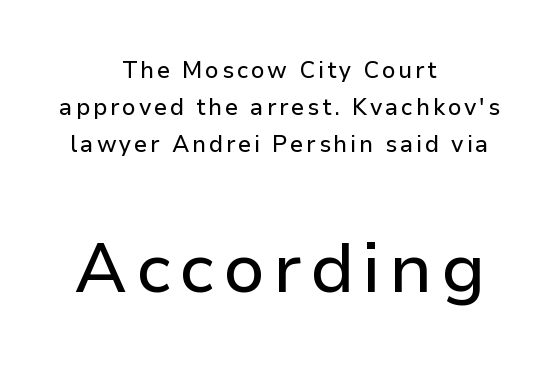
The image shows 70 px sans-serif type, upright; set centered, normal line spacing (1.61x), not underlined; the second (bottom) block is 3.04x larger; low stroke contrast and a medium x-height.
